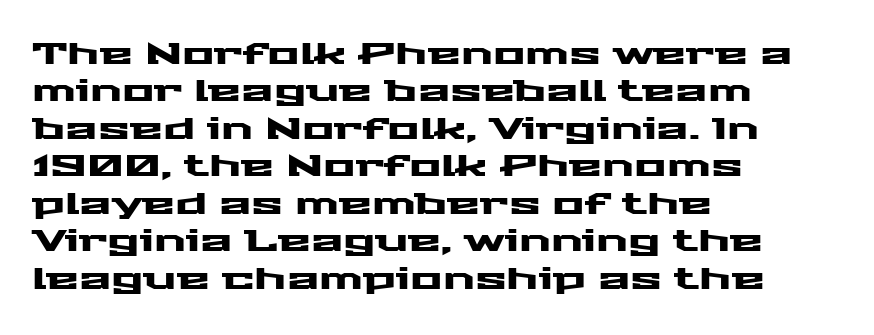
{"serif": "no", "italic": "no", "width": "wide", "stroke_contrast": "medium", "x_height": "medium", "monospaced": "no", "underline": "no", "align": "left", "line_spacing": "normal", "line_spacing_ratio": 1.25, "letter_spacing": "normal", "letter_spacing_em": 0.0, "glyph_px": 30}
